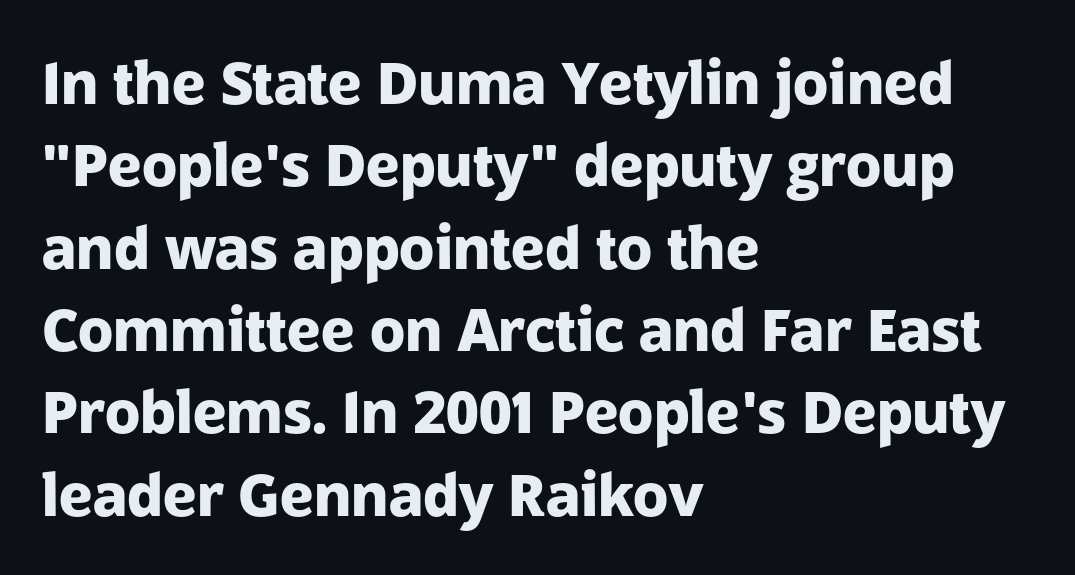
Q: Is the text bold? A: Yes.
Q: Is the text italic (slanted)? A: No, it is upright.
Q: Is the typeface a serif or a sans-serif typeface? A: Sans-serif.
Q: Is the text underlined? A: No.
Q: How is the paragraph aligned? A: Left-aligned.
Q: Is the spacing between letters normal or unusually wide? A: Normal.
Q: Is the spacing between lines tight, normal or loose? A: Normal.
Q: Width (condensed, normal, or wide)? A: Normal.
Q: Stroke contrast? A: Low.
Q: x-height? A: Medium.
Q: Monospaced? A: No.
